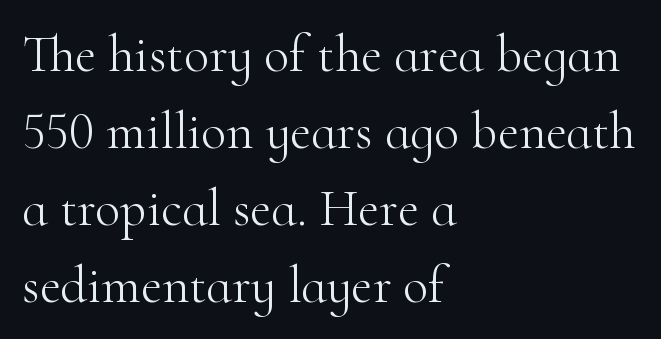
Q: Is the text bold? A: No.
Q: Is the text italic (slanted)? A: No, it is upright.
Q: Is the typeface a serif or a sans-serif typeface? A: Serif.
Q: Is the text underlined? A: No.
Q: How is the paragraph aligned? A: Left-aligned.
Q: Is the spacing between letters normal or unusually wide? A: Normal.
Q: Is the spacing between lines tight, normal or loose? A: Normal.
Q: Width (condensed, normal, or wide)? A: Normal.
Q: Stroke contrast? A: High.
Q: x-height? A: Small.
Q: Monospaced? A: No.
